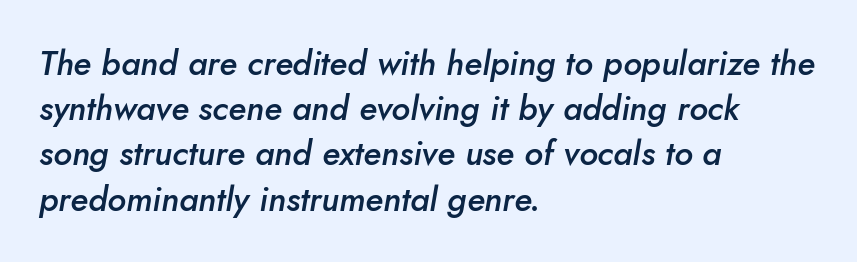
Q: Is the text bold? A: Semi-bold.
Q: Is the text italic (slanted)? A: Yes, it leans right by about 10 degrees.
Q: Is the text underlined? A: No.
Q: How is the paragraph aligned? A: Left-aligned.
Q: Is the spacing between letters normal or unusually wide? A: Normal.
Q: Is the spacing between lines tight, normal or loose? A: Normal.
Q: Width (condensed, normal, or wide)? A: Normal.
Q: Stroke contrast? A: Low.
Q: x-height? A: Small.
Q: Monospaced? A: No.
